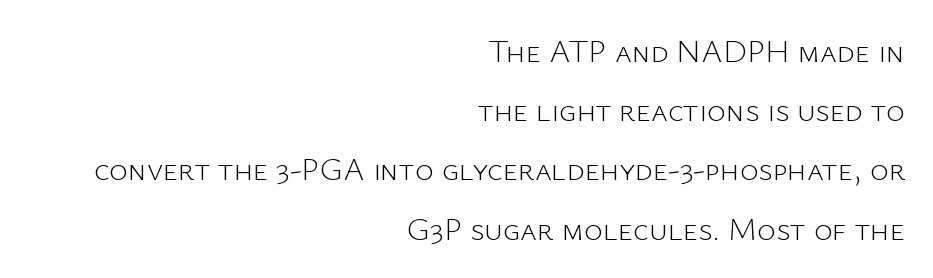
The strokes carry an ordinary text weight at most. Does extra space separate the letters? No, they use regular spacing. I'd call this a sans setting — the letters go barefoot. These lines are rendered in a variable-pitch font.
